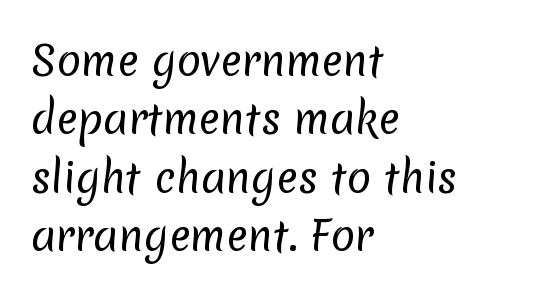
Q: Is the text bold? A: No.
Q: Is the typeface a serif or a sans-serif typeface? A: Sans-serif.
Q: Is the text underlined? A: No.
Q: How is the paragraph aligned? A: Left-aligned.
Q: Is the spacing between letters normal or unusually wide? A: Normal.
Q: Is the spacing between lines tight, normal or loose? A: Normal.
Q: Width (condensed, normal, or wide)? A: Normal.
Q: Stroke contrast? A: Low.
Q: x-height? A: Medium.
Q: Monospaced? A: No.
